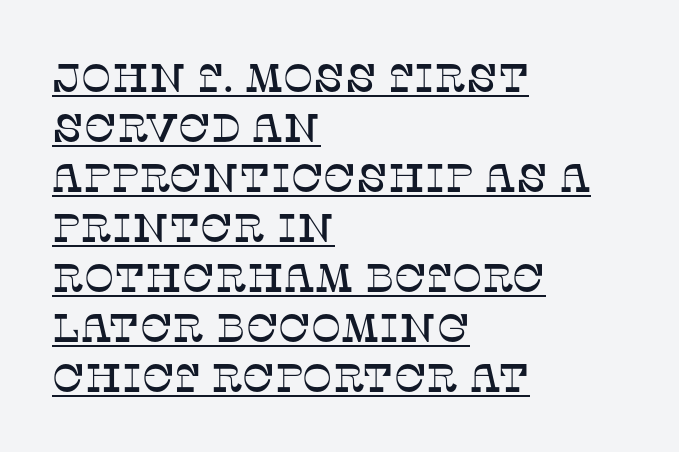
The letterforms sit shoulder to shoulder at normal distance. Short and long lines alike share a common starting point at left. Italic: no, the glyphs are upright roman. Observe the serifs anchoring each vertical stroke in this sample. This sample keeps an unexceptional amount of space between lines.
